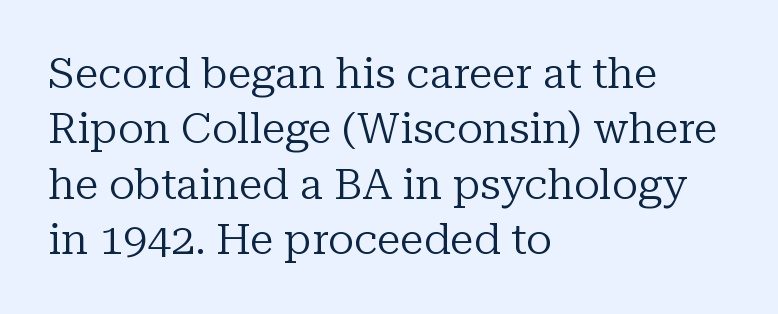
Q: Is the text bold? A: No.
Q: Is the text italic (slanted)? A: No, it is upright.
Q: Is the typeface a serif or a sans-serif typeface? A: Serif.
Q: Is the text underlined? A: No.
Q: How is the paragraph aligned? A: Left-aligned.
Q: Is the spacing between letters normal or unusually wide? A: Normal.
Q: Is the spacing between lines tight, normal or loose? A: Normal.
Q: Width (condensed, normal, or wide)? A: Normal.
Q: Stroke contrast? A: Low.
Q: x-height? A: Medium.
Q: Monospaced? A: No.
